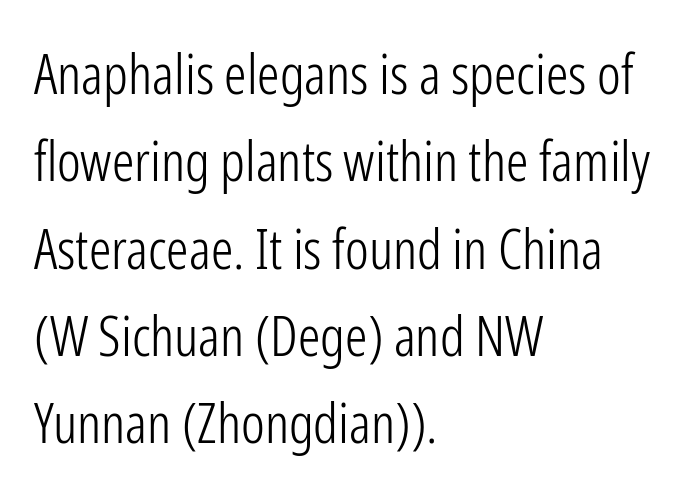
The image shows 56 px light, condensed sans-serif type, upright; set left-aligned, normal line spacing (1.56x), normal letter spacing, not underlined; low stroke contrast and a medium x-height.
